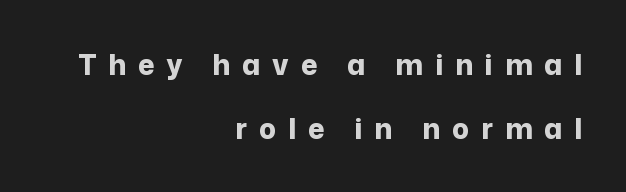
The image shows 28 px bold sans-serif type, upright; set right-aligned, loose line spacing (2.28x), unusually wide letter spacing (+0.43 em), not underlined; low stroke contrast and a medium x-height.
